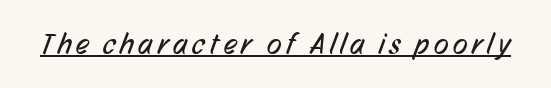
The image shows 30 px regular-weight, condensed sans-serif type; set underlined; low stroke contrast and a medium x-height.
